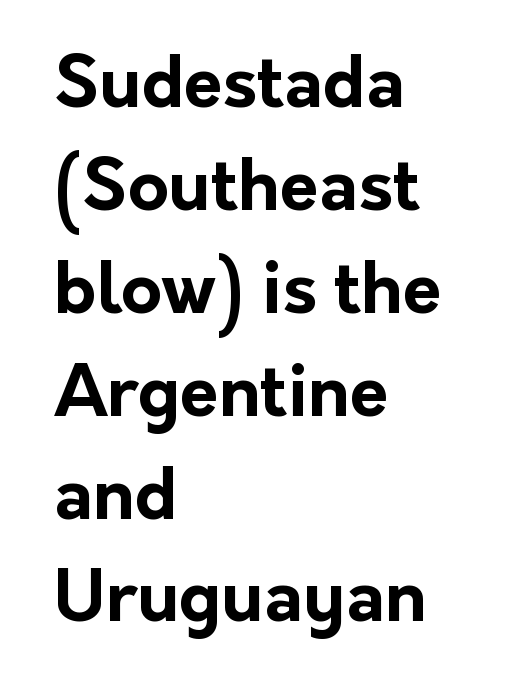
Is this a fixed-width face? No — the glyphs have proportional, varying widths. Nothing sits at the stroke ends, so this counts as sans-serif. Short and long lines alike share a common starting point at left. Descenders are the only things crossing below the line. Compared with an ordinary text face, these strokes are far heavier — a full bold.
